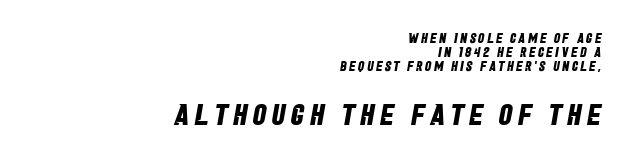
The paragraph shown leans on its right margin. You could not count columns in this text — the font is proportionally spaced. The space directly below the letters is spotless. Caption: upper text group reduced, lower text group enlarged.
